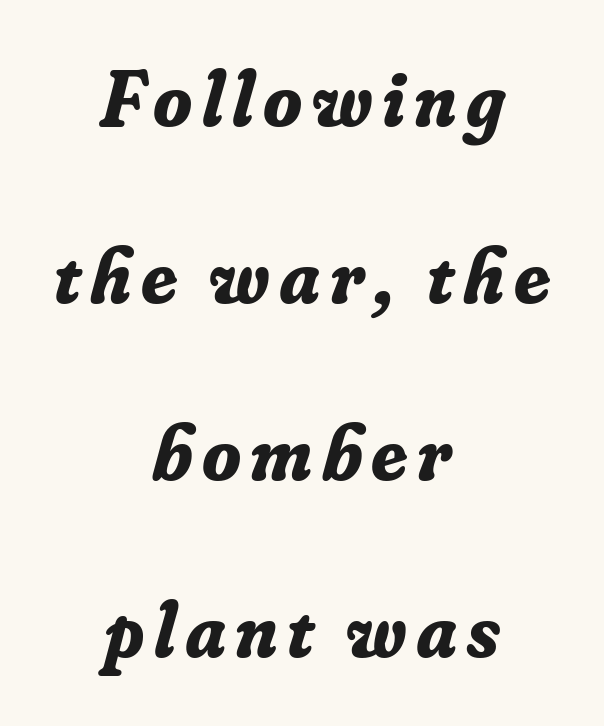
Q: Is the text bold? A: Yes.
Q: Is the text italic (slanted)? A: Yes, it leans right by about 16 degrees.
Q: Is the typeface a serif or a sans-serif typeface? A: Serif.
Q: Is the text underlined? A: No.
Q: How is the paragraph aligned? A: Centered.
Q: Is the spacing between lines tight, normal or loose? A: Loose.
Q: Width (condensed, normal, or wide)? A: Normal.
Q: Stroke contrast? A: Low.
Q: x-height? A: Small.
Q: Monospaced? A: No.
